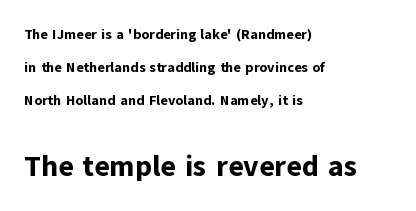
Q: Is the text bold? A: Yes.
Q: Is the text italic (slanted)? A: No, it is upright.
Q: Is the typeface a serif or a sans-serif typeface? A: Sans-serif.
Q: Is the text underlined? A: No.
Q: How is the paragraph aligned? A: Left-aligned.
Q: Is the spacing between letters normal or unusually wide? A: Normal.
Q: Is the spacing between lines tight, normal or loose? A: Loose.
Q: Which block of text is set in a larger size, the first (top) or the second (bottom)? A: The second (bottom) one.
Q: Width (condensed, normal, or wide)? A: Normal.
Q: Stroke contrast? A: Low.
Q: x-height? A: Medium.
Q: Monospaced? A: No.
